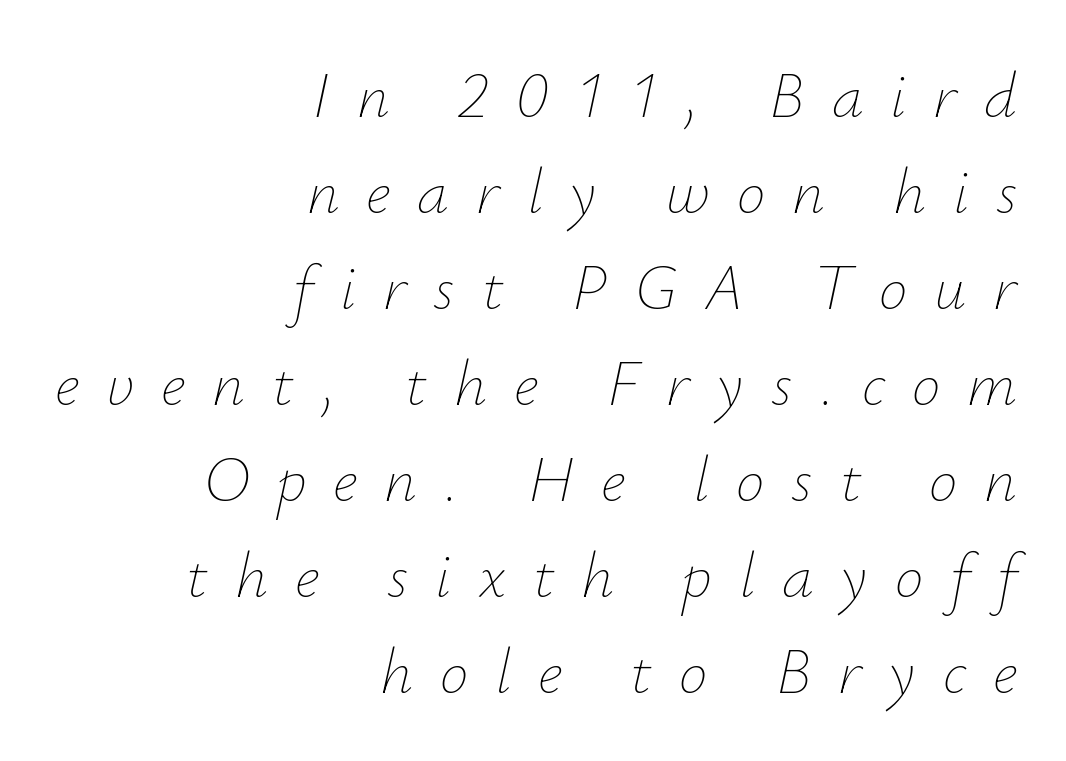
Q: Is the text bold? A: No.
Q: Is the text italic (slanted)? A: Yes, it leans right by about 12 degrees.
Q: Is the text underlined? A: No.
Q: How is the paragraph aligned? A: Right-aligned.
Q: Is the spacing between letters normal or unusually wide? A: Unusually wide.
Q: Is the spacing between lines tight, normal or loose? A: Normal.
Q: Width (condensed, normal, or wide)? A: Normal.
Q: Stroke contrast? A: Low.
Q: x-height? A: Small.
Q: Monospaced? A: No.
